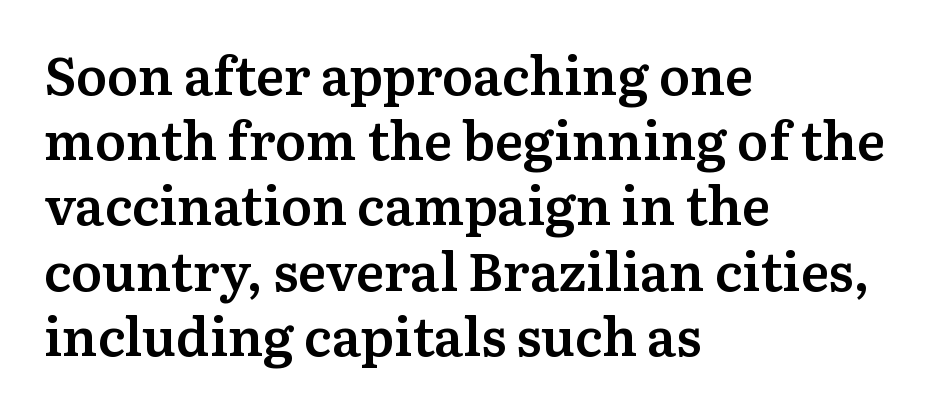
The image shows 53 px semibold serif type, upright; set left-aligned, line spacing 1.23x, normal letter spacing, not underlined; medium stroke contrast and a medium x-height.
